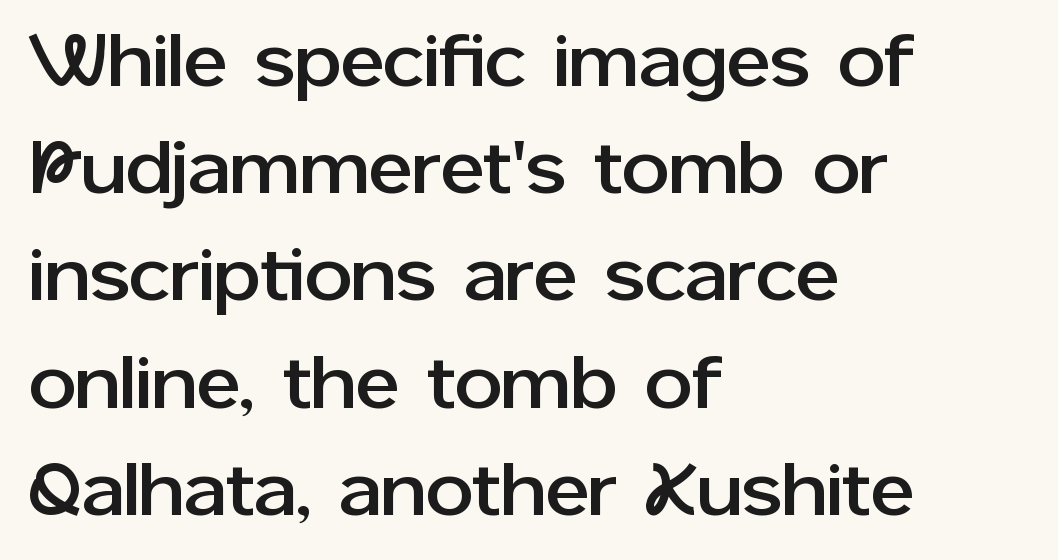
There is no visible air inserted between adjacent glyphs. Unlike a traditional serif, this face leaves its strokes unadorned. The baseline area is clear. The rag falls on the right side of this text block.
